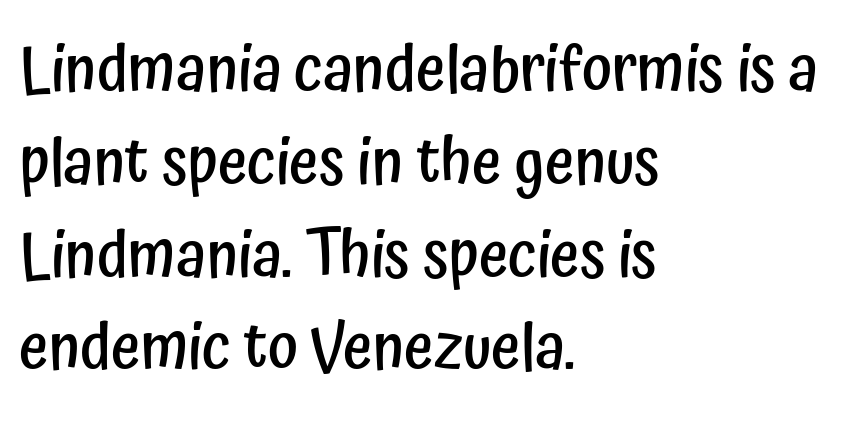
Q: Is the text bold? A: Semi-bold.
Q: Is the text italic (slanted)? A: No, it is upright.
Q: Is the typeface a serif or a sans-serif typeface? A: Sans-serif.
Q: Is the text underlined? A: No.
Q: How is the paragraph aligned? A: Left-aligned.
Q: Is the spacing between letters normal or unusually wide? A: Normal.
Q: Is the spacing between lines tight, normal or loose? A: Normal.
Q: Width (condensed, normal, or wide)? A: Condensed.
Q: Stroke contrast? A: Low.
Q: x-height? A: Medium.
Q: Monospaced? A: No.
